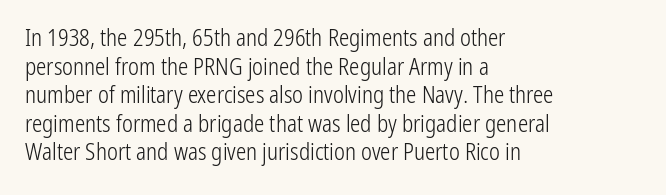
The image shows 23 px text type, upright; set left-aligned, line spacing 1.24x, normal letter spacing, not underlined.
